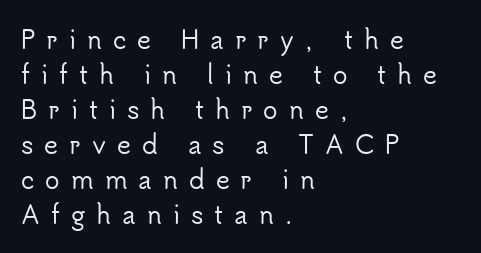
The image shows 24 px text type, upright; set left-aligned, normal line spacing (1.46x), unusually wide letter spacing (+0.46 em), not underlined.
